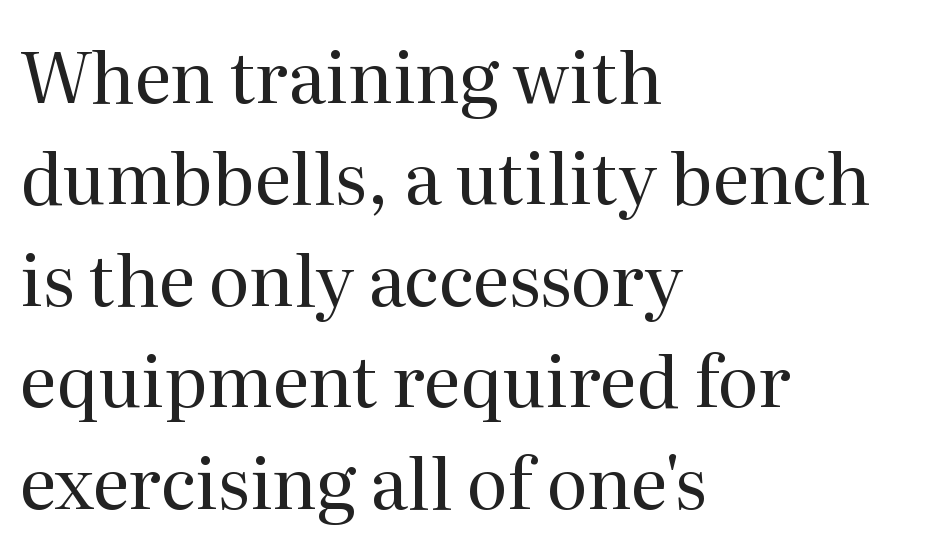
Q: Is the text bold? A: No.
Q: Is the text italic (slanted)? A: No, it is upright.
Q: Is the typeface a serif or a sans-serif typeface? A: Serif.
Q: Is the text underlined? A: No.
Q: How is the paragraph aligned? A: Left-aligned.
Q: Is the spacing between letters normal or unusually wide? A: Normal.
Q: Is the spacing between lines tight, normal or loose? A: Normal.
Q: Width (condensed, normal, or wide)? A: Normal.
Q: Stroke contrast? A: Medium.
Q: x-height? A: Medium.
Q: Monospaced? A: No.
